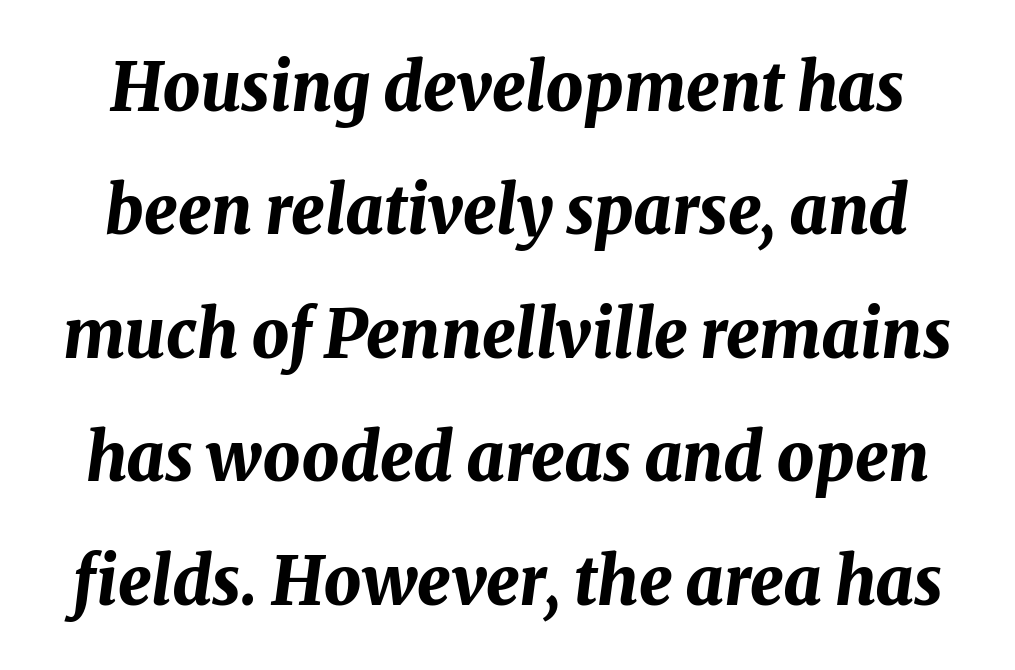
The image shows 66 px bold type, italic (leaning right); set line spacing 1.87x, normal letter spacing, not underlined; medium stroke contrast and a medium x-height.
